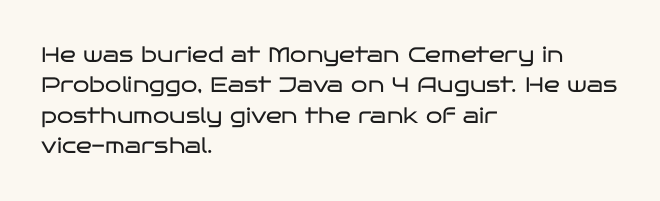
Letter spacing: default. Ink coverage per letter is moderate at most. The rag falls on the right side of this text block. Descenders are the only things crossing below the line. This block has exactly the height ordinary leading produces. This is the regular roman posture of the typeface.
